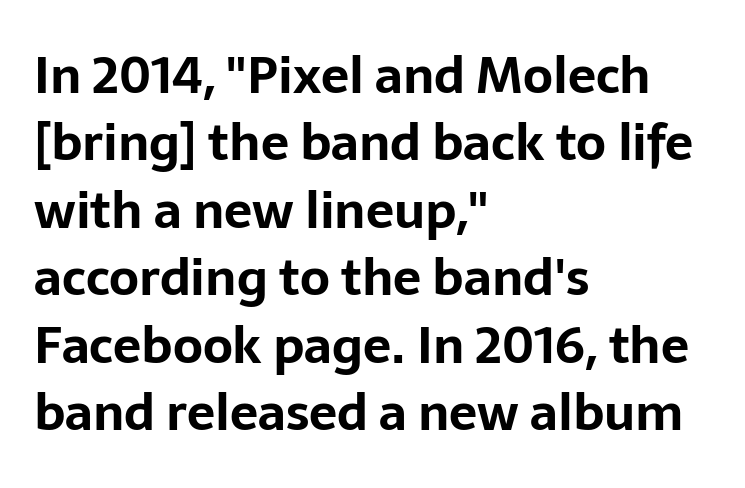
{"serif": "no", "italic": "no", "bold": "yes", "weight": "bold", "width": "normal", "stroke_contrast": "low", "x_height": "medium", "monospaced": "no", "underline": "no", "align": "left", "line_spacing": "normal", "line_spacing_ratio": 1.35, "letter_spacing": "normal", "letter_spacing_em": 0.0, "glyph_px": 50}
